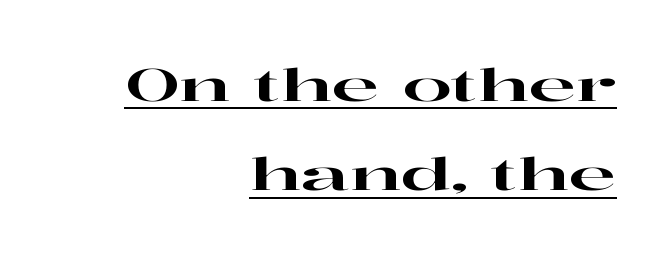
{"serif": "yes", "italic": "no", "width": "wide", "stroke_contrast": "high", "x_height": "medium", "monospaced": "no", "underline": "yes", "align": "right", "line_spacing": "loose", "line_spacing_ratio": 2.03, "letter_spacing": "normal", "letter_spacing_em": 0.0, "glyph_px": 44}
